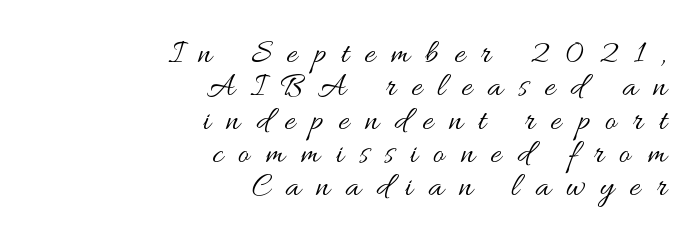
The image shows 33 px regular-weight, wide type; set right-aligned, tight line spacing (1.01x), unusually wide letter spacing (+0.48 em), not underlined; medium stroke contrast and a small x-height.
